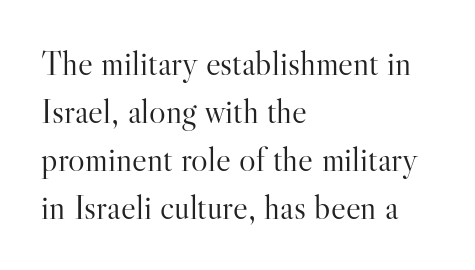
Line beginnings align vertically; line endings do not. Think of a printed novel: that variable character pitch is what you see here. Posture: straight, roman, zero tilt. The letters carry serifs — small finishing strokes at the ends of their stems.
